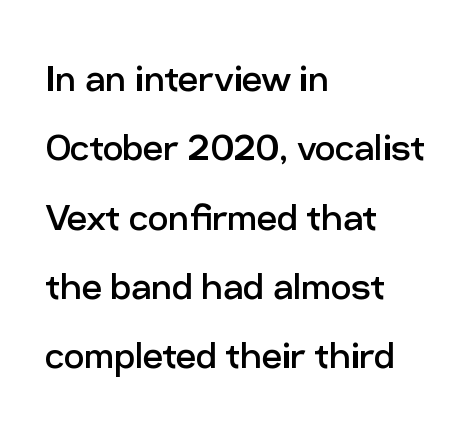
{"serif": "no", "italic": "no", "bold": "no", "weight": "regular", "width": "normal", "stroke_contrast": "low", "x_height": "medium", "monospaced": "no", "underline": "no", "align": "left", "line_spacing": "normal", "line_spacing_ratio": 1.54, "letter_spacing": "normal", "letter_spacing_em": 0.0, "glyph_px": 45}
